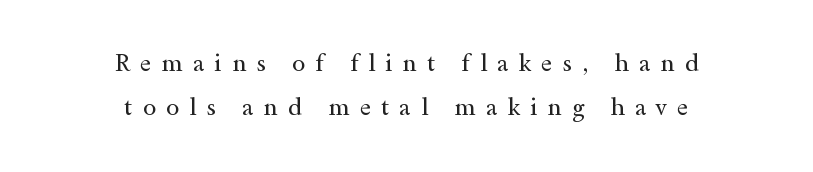
Q: Is the text bold? A: No.
Q: Is the text italic (slanted)? A: No, it is upright.
Q: Is the text underlined? A: No.
Q: How is the paragraph aligned? A: Centered.
Q: Is the spacing between letters normal or unusually wide? A: Unusually wide.
